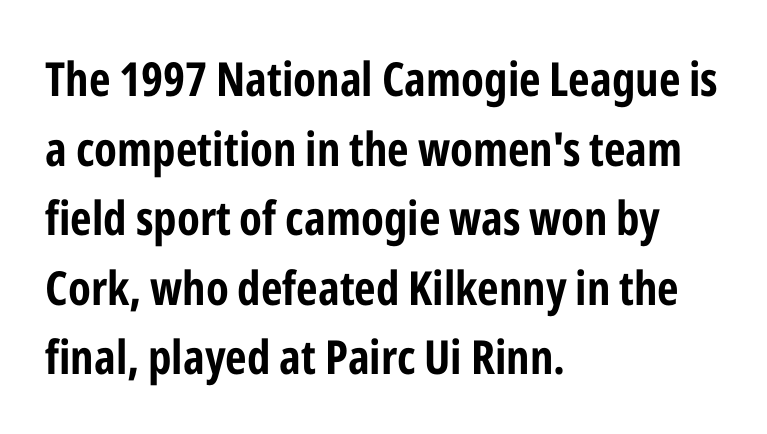
{"serif": "no", "italic": "no", "width": "condensed", "stroke_contrast": "low", "x_height": "medium", "monospaced": "no", "underline": "no", "align": "left", "line_spacing": "normal", "line_spacing_ratio": 1.48, "letter_spacing": "normal", "letter_spacing_em": 0.0, "glyph_px": 47}
